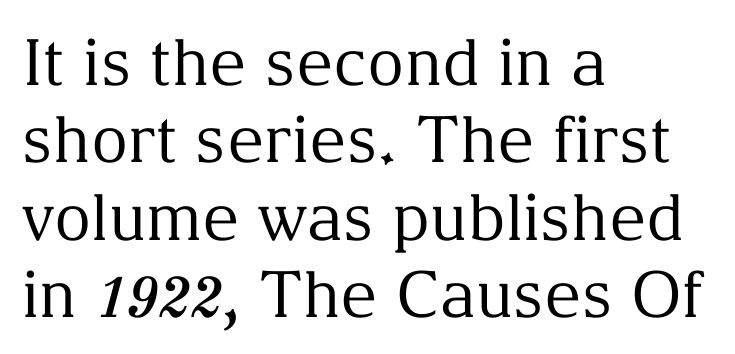
The image shows 64 px regular-weight serif type, upright; set left-aligned, line spacing 1.21x, normal letter spacing, not underlined; medium stroke contrast and a medium x-height.
